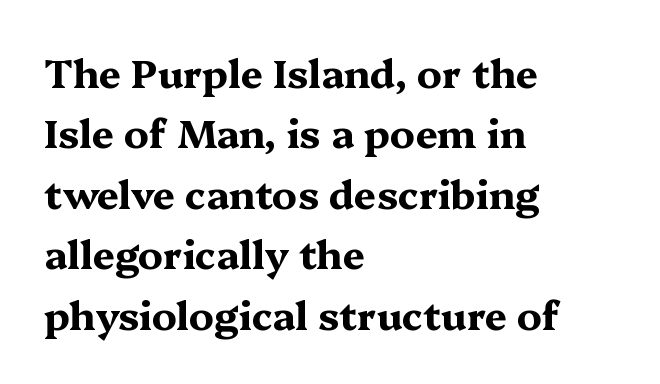
Bare-footed words on every line. Proportional: the letters do not fall into vertical columns. The horizontal fit of the characters is conventional and even. This is serif lettering, the kind often seen in printed books.
